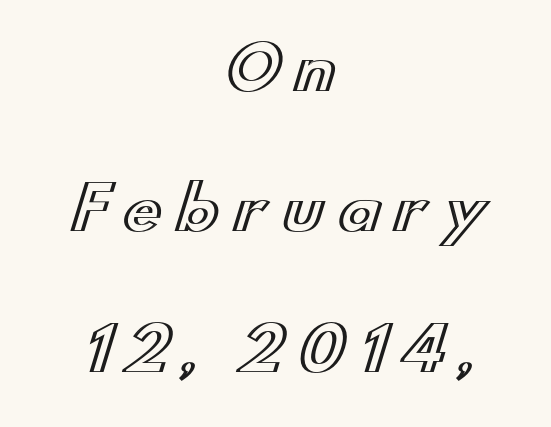
{"width": "wide", "x_height": "small", "monospaced": "no", "underline": "no", "align": "center", "line_spacing": "loose", "line_spacing_ratio": 2.38, "letter_spacing": "wide", "letter_spacing_em": 0.24, "glyph_px": 59}
